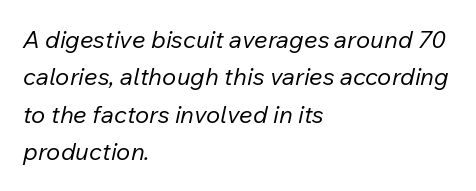
{"italic": "yes", "lean": "right", "slant_degrees": 12, "bold": "no", "underline": "no", "align": "left", "line_spacing": "normal", "line_spacing_ratio": 1.56, "letter_spacing": "normal", "letter_spacing_em": 0.0, "glyph_px": 24}
